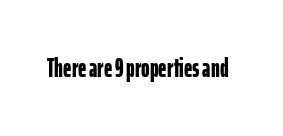
{"italic": "no", "bold": "yes", "underline": "no", "letter_spacing": "normal", "letter_spacing_em": 0.0, "glyph_px": 26}
